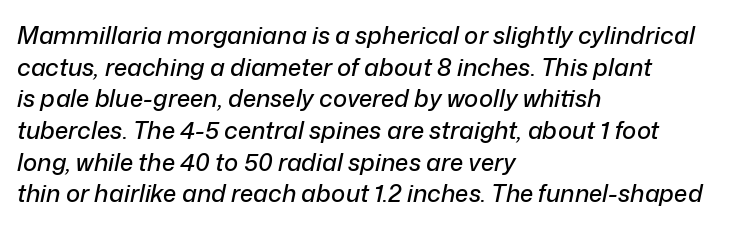
{"italic": "yes", "lean": "right", "slant_degrees": 12, "underline": "no", "align": "left", "line_spacing": "normal", "line_spacing_ratio": 1.32, "letter_spacing": "normal", "letter_spacing_em": 0.0, "glyph_px": 24}
